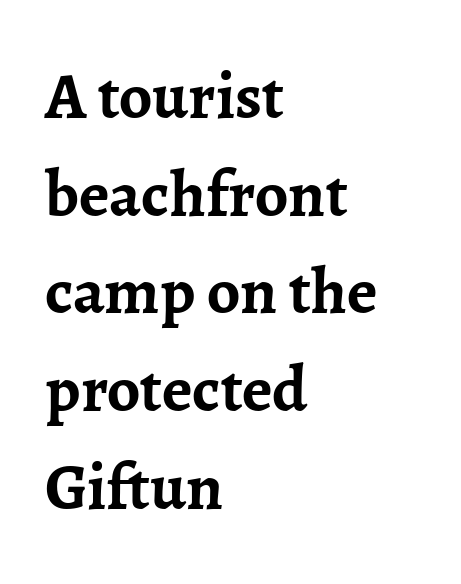
The image shows 66 px semibold serif type, upright; set left-aligned, normal line spacing (1.48x), normal letter spacing, not underlined; low stroke contrast and a medium x-height.
